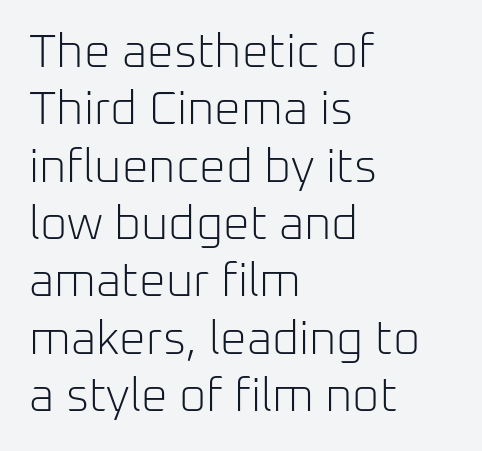
You could not count columns in this text — the font is proportionally spaced. Caption: standard tracking, unaltered. Italic: no, the glyphs are upright roman. Each line starts at the same left margin while the right side varies. The glyphs are unaccompanied by any horizontal stroke below them. The type family on display is of the sans-serif kind.
